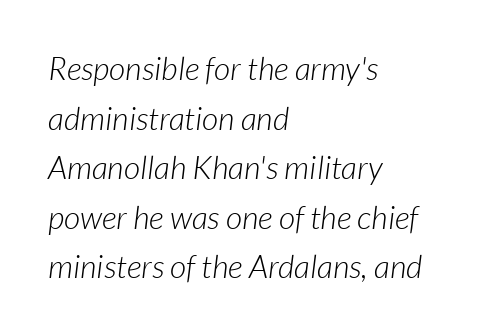
Q: Is the text bold? A: No.
Q: Is the text italic (slanted)? A: Yes, it leans right by about 7 degrees.
Q: Is the text underlined? A: No.
Q: How is the paragraph aligned? A: Left-aligned.
Q: Is the spacing between letters normal or unusually wide? A: Normal.
Q: Is the spacing between lines tight, normal or loose? A: Normal.
Q: Width (condensed, normal, or wide)? A: Normal.
Q: Stroke contrast? A: Low.
Q: x-height? A: Medium.
Q: Monospaced? A: No.
